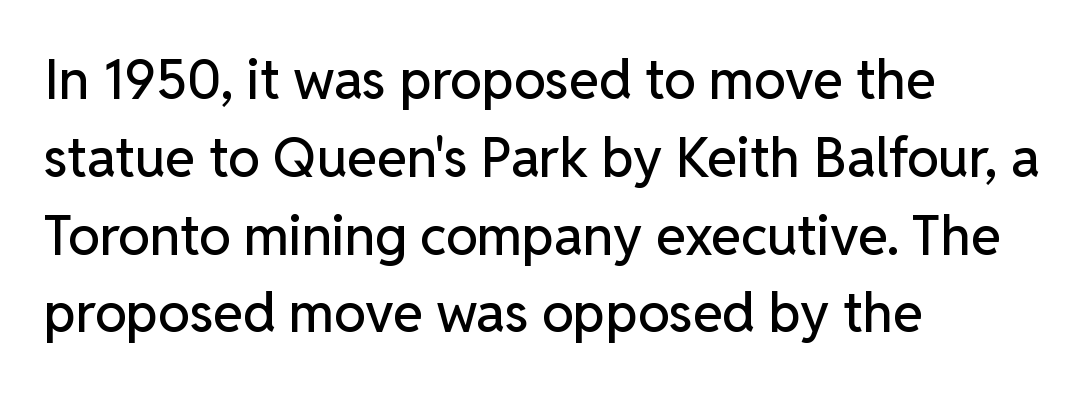
Q: Is the text italic (slanted)? A: No, it is upright.
Q: Is the typeface a serif or a sans-serif typeface? A: Sans-serif.
Q: Is the text underlined? A: No.
Q: How is the paragraph aligned? A: Left-aligned.
Q: Is the spacing between letters normal or unusually wide? A: Normal.
Q: Is the spacing between lines tight, normal or loose? A: Normal.
Q: Width (condensed, normal, or wide)? A: Normal.
Q: Stroke contrast? A: Low.
Q: x-height? A: Medium.
Q: Monospaced? A: No.
